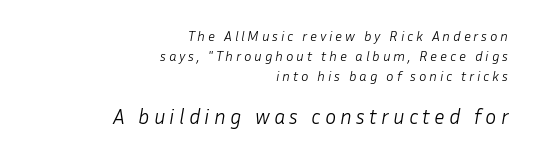
Q: Is the text bold? A: No.
Q: Is the text italic (slanted)? A: Yes, it leans right by about 10 degrees.
Q: Is the text underlined? A: No.
Q: How is the paragraph aligned? A: Right-aligned.
Q: Is the spacing between letters normal or unusually wide? A: Unusually wide.
Q: Is the spacing between lines tight, normal or loose? A: Normal.
Q: Which block of text is set in a larger size, the first (top) or the second (bottom)? A: The second (bottom) one.
